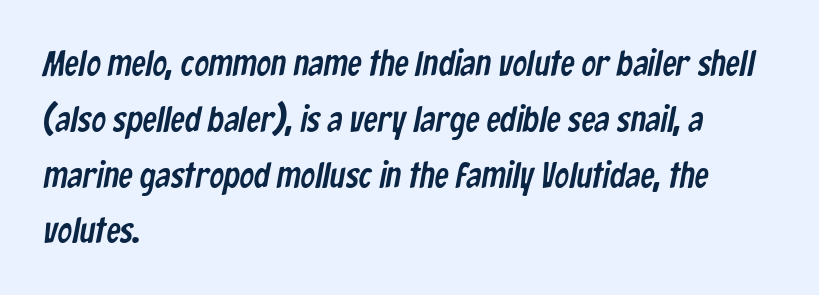
The image shows 36 px condensed sans-serif type; set left-aligned, normal line spacing (1.55x), normal letter spacing, not underlined; low stroke contrast and a medium x-height.
